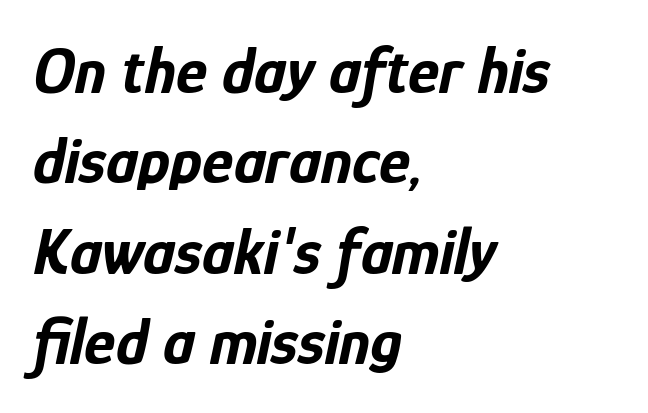
Q: Is the text bold? A: Yes.
Q: Is the text italic (slanted)? A: Yes, it leans right by about 12 degrees.
Q: Is the text underlined? A: No.
Q: How is the paragraph aligned? A: Left-aligned.
Q: Is the spacing between letters normal or unusually wide? A: Normal.
Q: Is the spacing between lines tight, normal or loose? A: Normal.
Q: Width (condensed, normal, or wide)? A: Condensed.
Q: Stroke contrast? A: Low.
Q: x-height? A: Medium.
Q: Monospaced? A: No.
